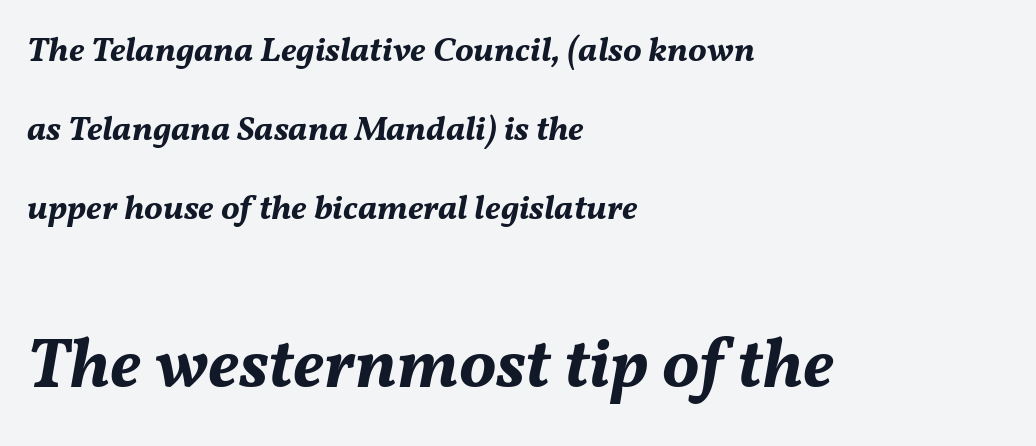
The face used here has a pronounced slope to its letters. Vertically, the passage feels expansive, rows floating well apart. The letters sit at their default tracking, neither squeezed nor spread. This layout puts the modest block above and the oversized block below. The specimen omits any rule beneath the text block's lines.
